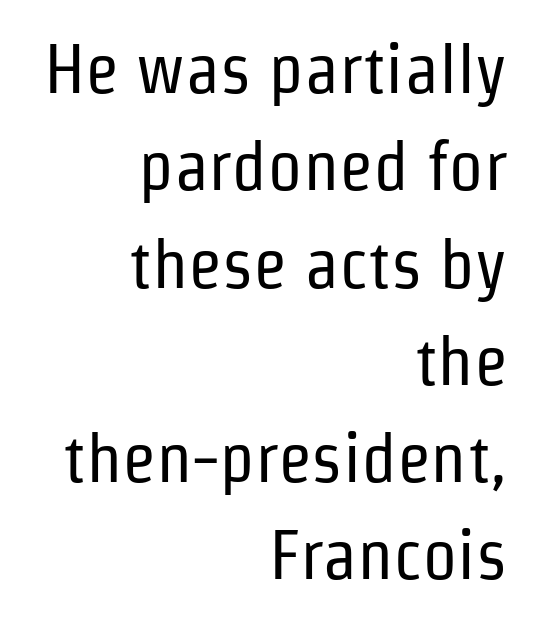
The image shows 70 px regular-weight, condensed sans-serif type, upright; set right-aligned, normal line spacing (1.39x), normal letter spacing, not underlined; low stroke contrast and a medium x-height.
